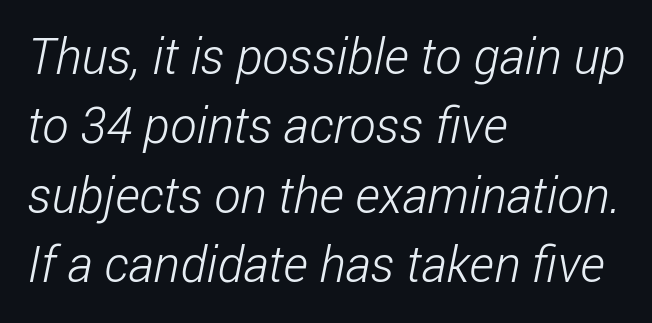
Alignment: flush left. Is this a fixed-width face? No — the glyphs have proportional, varying widths. Does the type have serifs? No, each stem ends abruptly. The weight tops out at a normal text grade.
